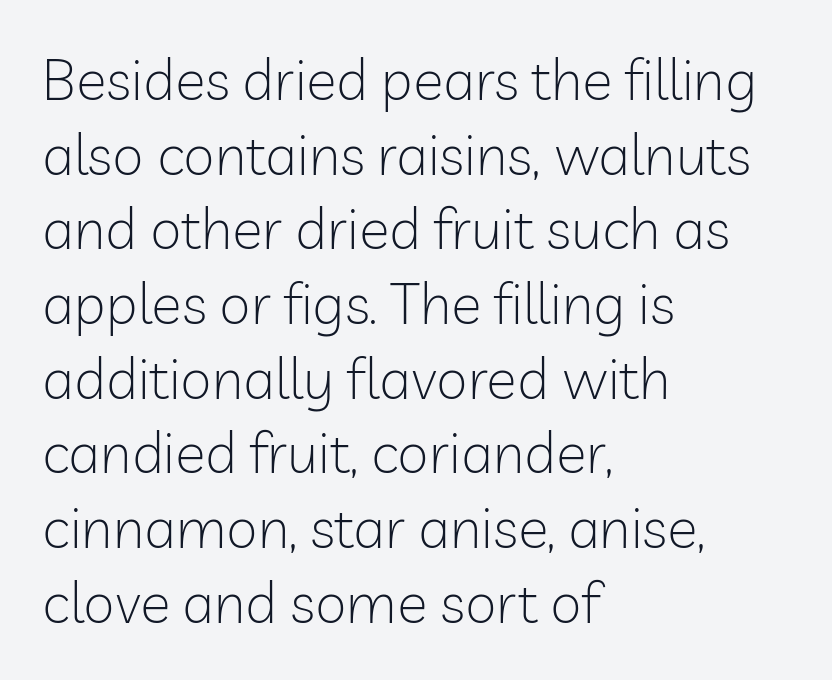
The image shows 57 px light sans-serif type, upright; set left-aligned, normal line spacing (1.31x), normal letter spacing, not underlined; low stroke contrast and a medium x-height.
